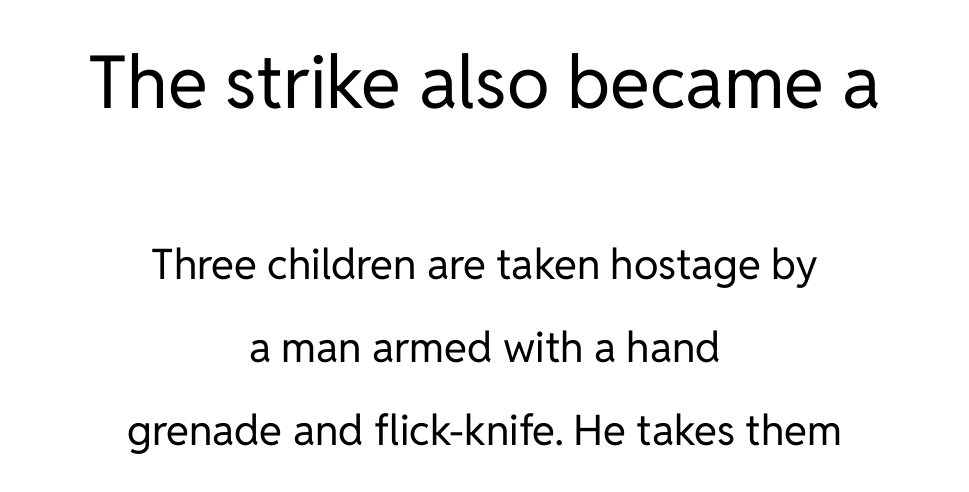
{"serif": "no", "italic": "no", "bold": "no", "weight": "regular", "width": "normal", "stroke_contrast": "low", "x_height": "medium", "monospaced": "no", "underline": "no", "align": "center", "line_spacing": "loose", "line_spacing_ratio": 1.97, "letter_spacing": "normal", "letter_spacing_em": 0.0, "larger_block": "first", "size_ratio": 1.74, "glyph_px": 73}
